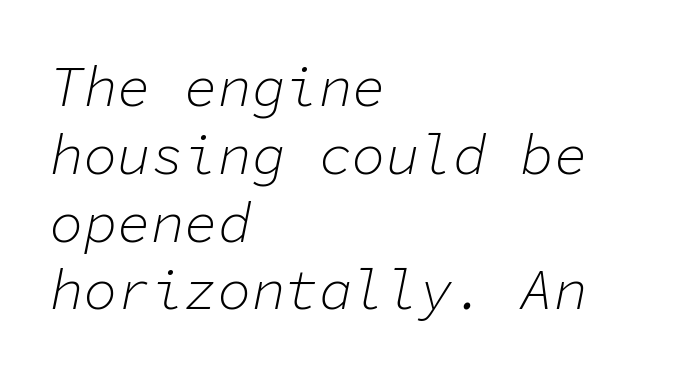
The image shows 56 px light type, italic (leaning right), monospaced; set left-aligned, line spacing 1.21x, normal letter spacing, not underlined; low stroke contrast and a medium x-height.
